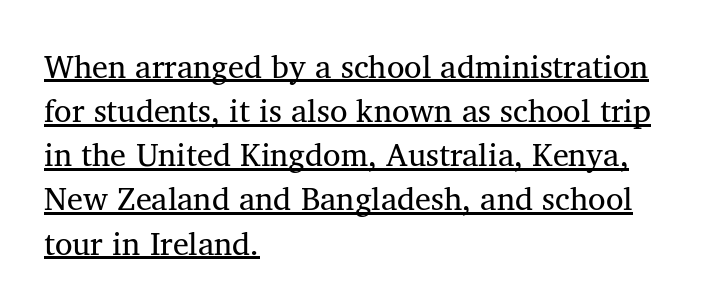
Q: Is the typeface a serif or a sans-serif typeface? A: Serif.
Q: Is the text underlined? A: Yes.
Q: How is the paragraph aligned? A: Left-aligned.
Q: Is the spacing between letters normal or unusually wide? A: Normal.
Q: Is the spacing between lines tight, normal or loose? A: Normal.
Q: Width (condensed, normal, or wide)? A: Normal.
Q: Stroke contrast? A: Medium.
Q: x-height? A: Medium.
Q: Monospaced? A: No.
